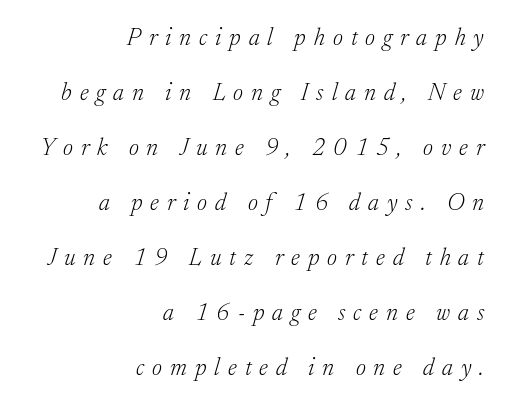
Q: Is the text bold? A: No.
Q: Is the text italic (slanted)? A: Yes, it leans right by about 17 degrees.
Q: Is the text underlined? A: No.
Q: How is the paragraph aligned? A: Right-aligned.
Q: Is the spacing between letters normal or unusually wide? A: Unusually wide.
Q: Is the spacing between lines tight, normal or loose? A: Loose.
